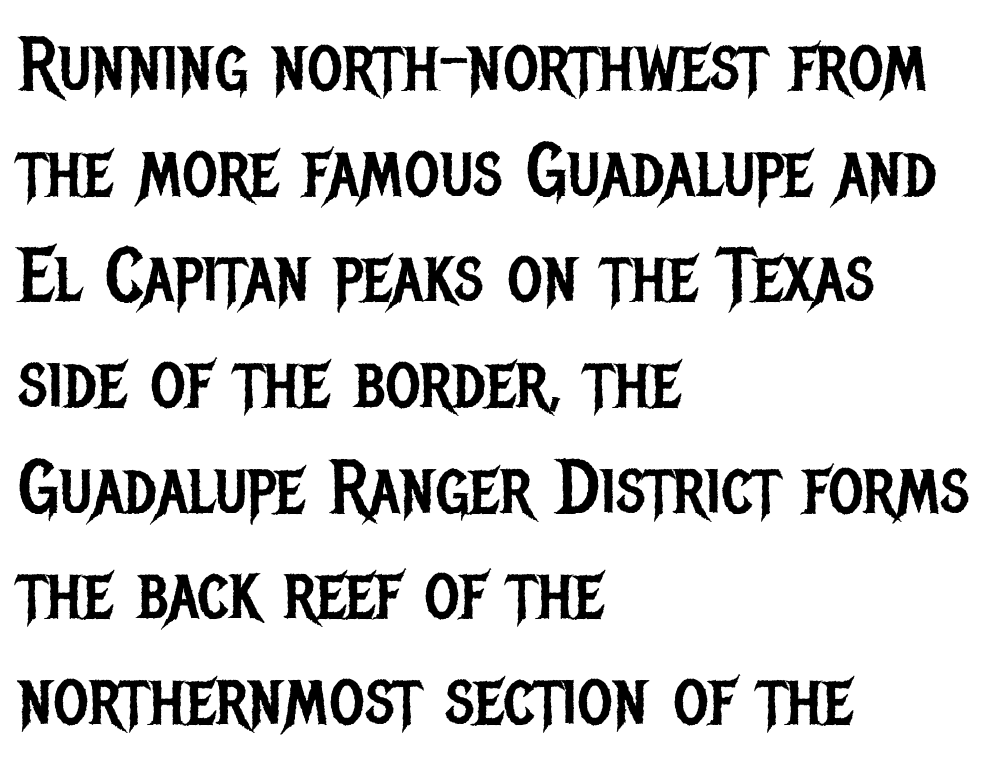
Typographically, this falls in the sans-serif category. Stem width sits at or under what a default text font uses. Each row of text sits above clean, open space. The text block is weighted toward the left margin, trailing off unevenly rightward. Whoever set this chose a conventional vertical rhythm.
